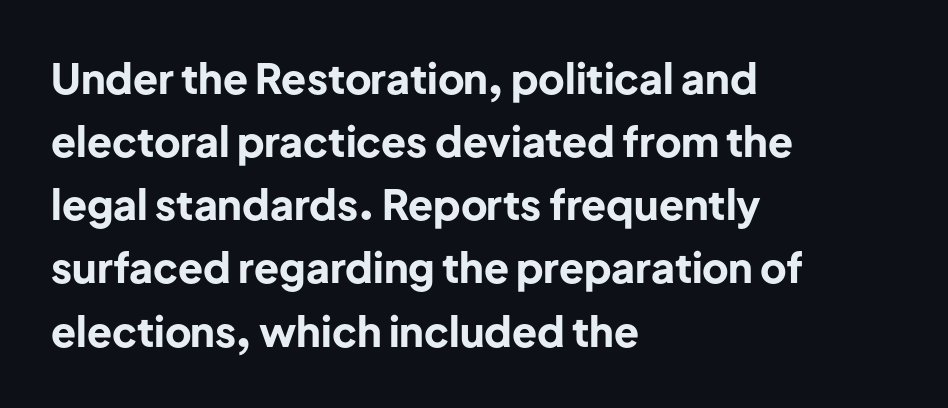
The image shows 41 px bold sans-serif type, upright; set left-aligned, normal line spacing (1.54x), normal letter spacing, not underlined; low stroke contrast and a medium x-height.
